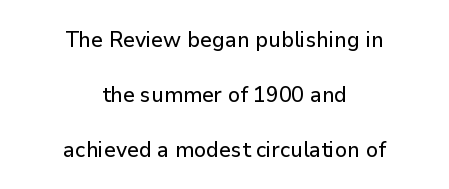
{"italic": "no", "underline": "no", "align": "center", "line_spacing": "loose", "line_spacing_ratio": 2.49, "letter_spacing": "normal", "letter_spacing_em": 0.0, "glyph_px": 22}
